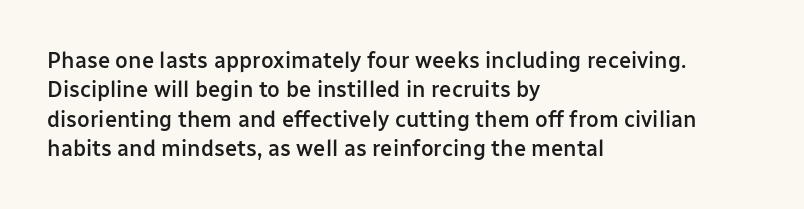
The image shows 22 px text type, upright; set left-aligned, normal line spacing (1.33x), normal letter spacing, not underlined.
